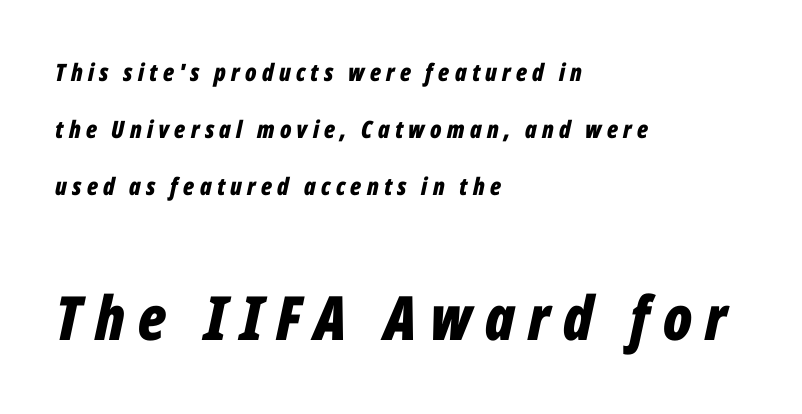
{"italic": "yes", "lean": "right", "slant_degrees": 12, "bold": "yes", "weight": "bold", "width": "condensed", "stroke_contrast": "low", "x_height": "medium", "monospaced": "no", "underline": "no", "align": "left", "line_spacing": "loose", "line_spacing_ratio": 2.37, "letter_spacing": "wide", "letter_spacing_em": 0.22, "larger_block": "second", "size_ratio": 2.54, "glyph_px": 61}
